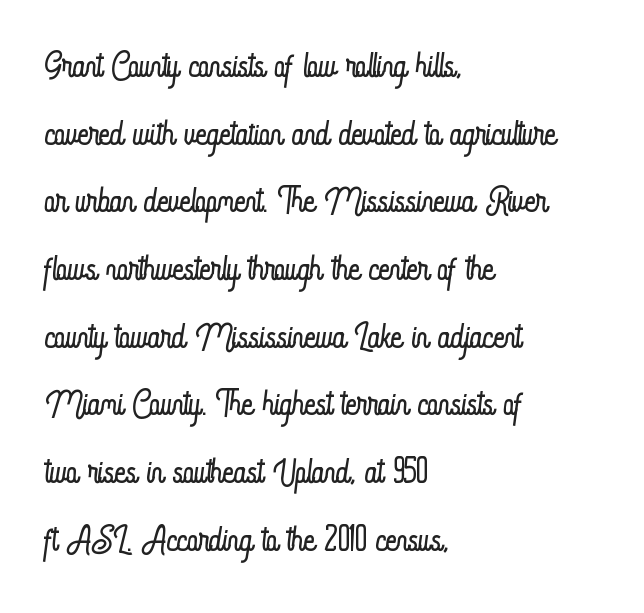
The image shows 48 px light, condensed type; set left-aligned, normal line spacing (1.41x), normal letter spacing, not underlined; low stroke contrast and a small x-height.
